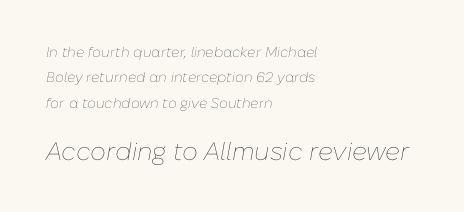
Q: Is the text bold? A: No.
Q: Is the text italic (slanted)? A: Yes, it leans right by about 10 degrees.
Q: Is the text underlined? A: No.
Q: How is the paragraph aligned? A: Left-aligned.
Q: Is the spacing between letters normal or unusually wide? A: Normal.
Q: Which block of text is set in a larger size, the first (top) or the second (bottom)? A: The second (bottom) one.
